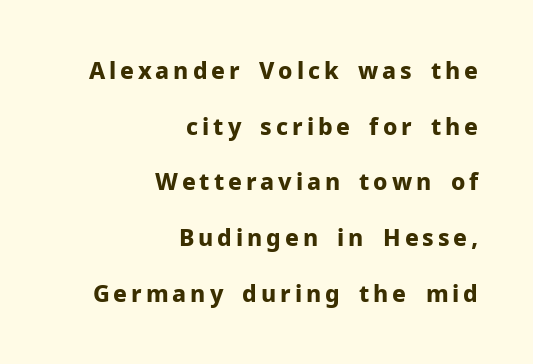
{"italic": "no", "bold": "yes", "underline": "no", "align": "right", "line_spacing": "loose", "line_spacing_ratio": 2.42, "glyph_px": 23}
